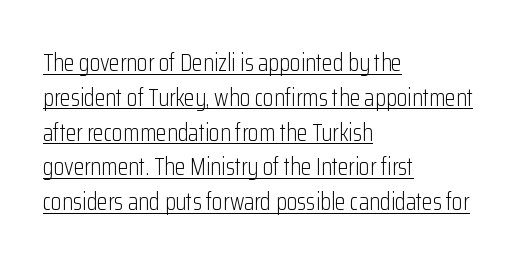
{"italic": "no", "bold": "no", "underline": "yes", "align": "left", "line_spacing": "normal", "line_spacing_ratio": 1.45, "letter_spacing": "normal", "letter_spacing_em": 0.0, "glyph_px": 24}
